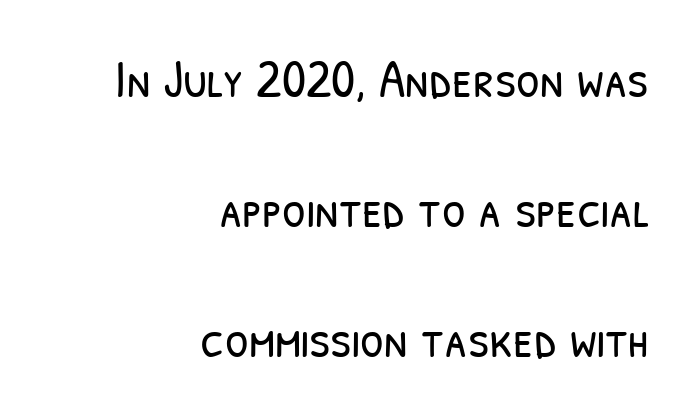
{"serif": "no", "bold": "no", "weight": "light", "width": "condensed", "stroke_contrast": "low", "x_height": "medium", "monospaced": "no", "underline": "no", "align": "right", "line_spacing": "loose", "line_spacing_ratio": 2.41, "letter_spacing": "normal", "letter_spacing_em": 0.0, "glyph_px": 54}
